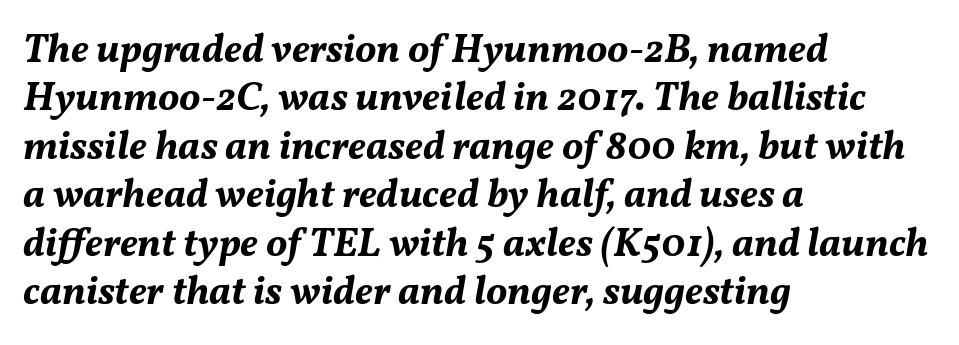
The paragraph has a hard left edge and a soft right edge. The face used here has a pronounced slope to its letters. Do the characters align in a grid? No, the font is proportional. Each word holds together tightly as a unit, with standard inter-letter gaps.
